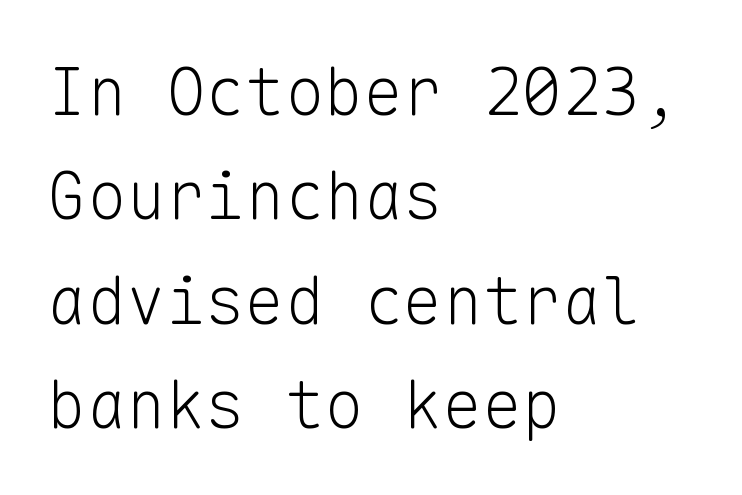
A typesetter would call this leading conventional body-copy spacing. Note the uniform advance width — an 'i' takes as much space as an 'm'. Does the copy run flush right? No — it runs flush left. The typography opts for an upright posture over an oblique one.
